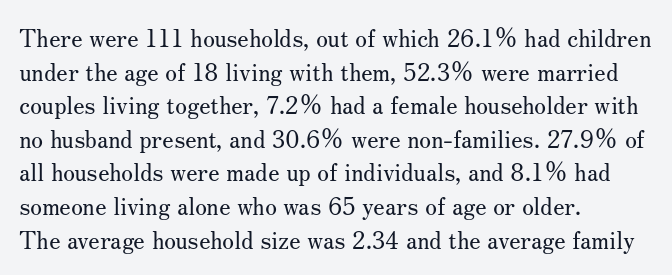
{"italic": "no", "bold": "no", "underline": "no", "align": "left", "line_spacing": "normal", "line_spacing_ratio": 1.4, "letter_spacing": "normal", "letter_spacing_em": 0.0, "glyph_px": 24}
